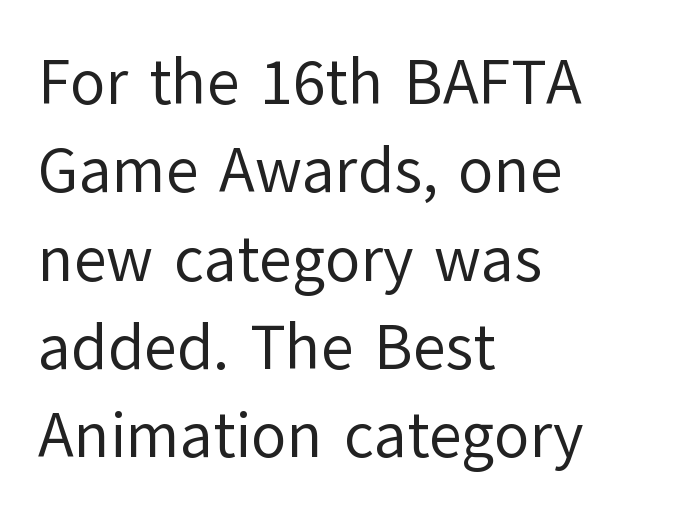
Unlike italic type, these characters show no tilt at all. Tracking here is standard; glyphs follow each other at the usual distance. A sans-serif font was chosen for this passage. The cut favours lightness, reaching ordinary text weight at its darkest. Nobody drew a line under any word here.
